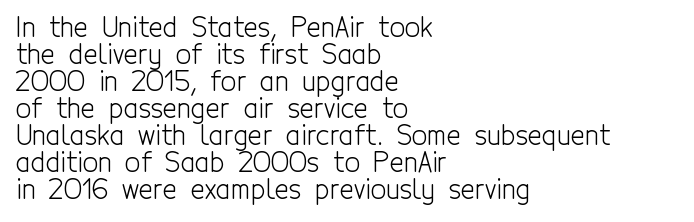
This block would grow much taller if given ordinary leading; it's compressed now. No word sits above an underline. Line starts are locked; line ends wander. Stroke thickness stays within the range of a standard reading face or lighter. In terms of letterspacing, this is plain default setting.
